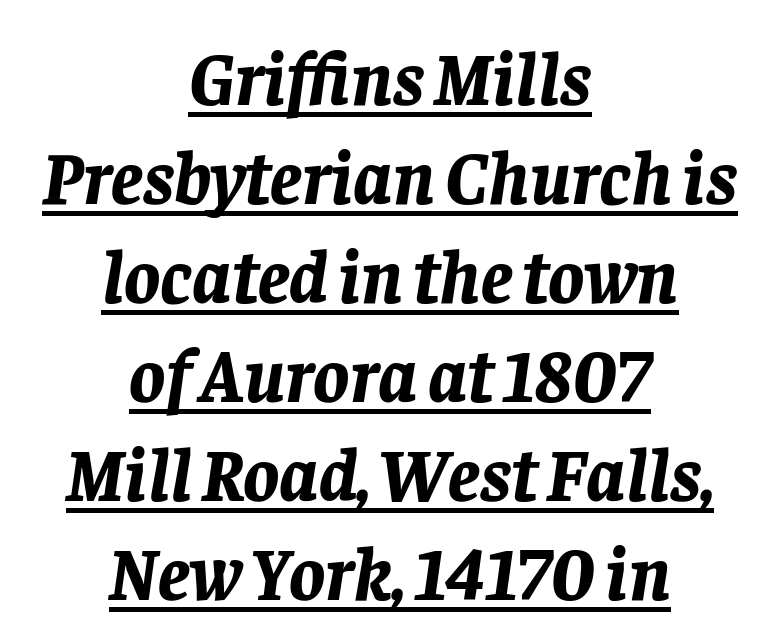
Q: Is the text bold? A: Yes.
Q: Is the text italic (slanted)? A: Yes, it leans right by about 8 degrees.
Q: Is the text underlined? A: Yes.
Q: How is the paragraph aligned? A: Centered.
Q: Is the spacing between letters normal or unusually wide? A: Normal.
Q: Is the spacing between lines tight, normal or loose? A: Normal.
Q: Width (condensed, normal, or wide)? A: Normal.
Q: Stroke contrast? A: Low.
Q: x-height? A: Large.
Q: Monospaced? A: No.
